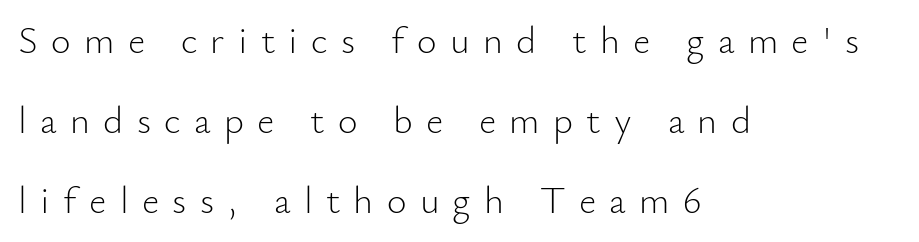
The image shows 38 px light sans-serif type, upright; set left-aligned, loose line spacing (2.1x), unusually wide letter spacing (+0.35 em), not underlined; low stroke contrast and a small x-height.
